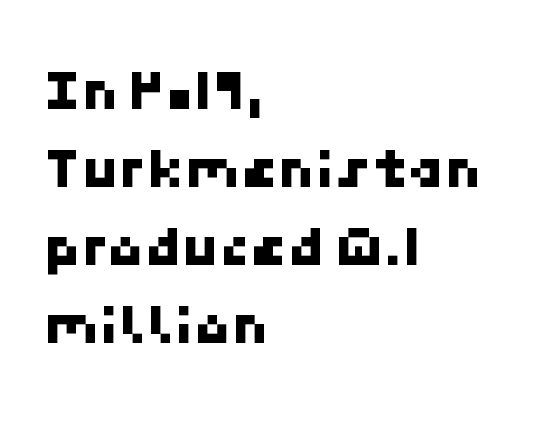
{"serif": "no", "width": "normal", "stroke_contrast": "low", "x_height": "medium", "underline": "no", "align": "left", "line_spacing": "normal", "line_spacing_ratio": 1.3, "letter_spacing": "normal", "letter_spacing_em": 0.0, "glyph_px": 60}
